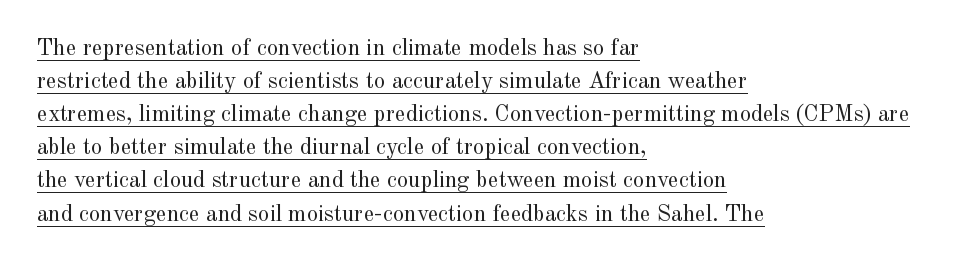
The image shows 23 px text type, upright; set left-aligned, normal line spacing (1.44x), normal letter spacing, underlined.
